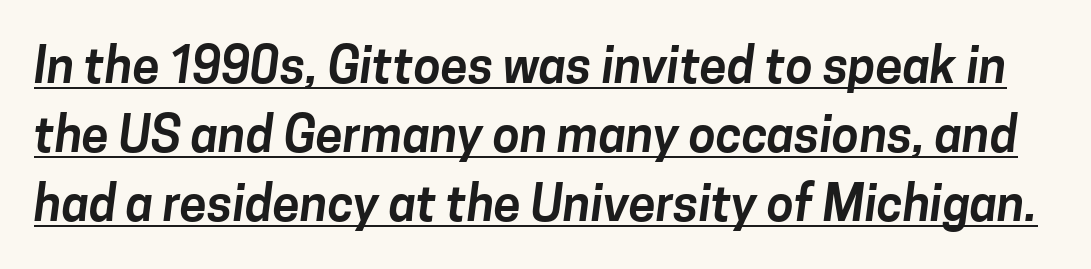
{"serif": "no", "width": "normal", "stroke_contrast": "low", "x_height": "medium", "monospaced": "no", "underline": "yes", "line_spacing": "normal", "line_spacing_ratio": 1.41, "letter_spacing": "normal", "letter_spacing_em": 0.0, "glyph_px": 49}
